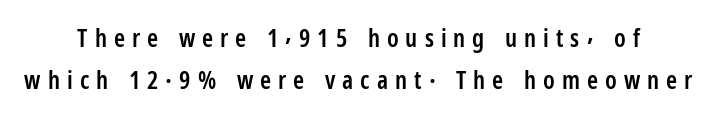
Students, observe: this is what conventionally led text looks like. Quick note: not italic, upright. A clean baseline with only descenders dipping below it. Is the letter spacing exaggerated? Yes — the characters are pushed far apart.
